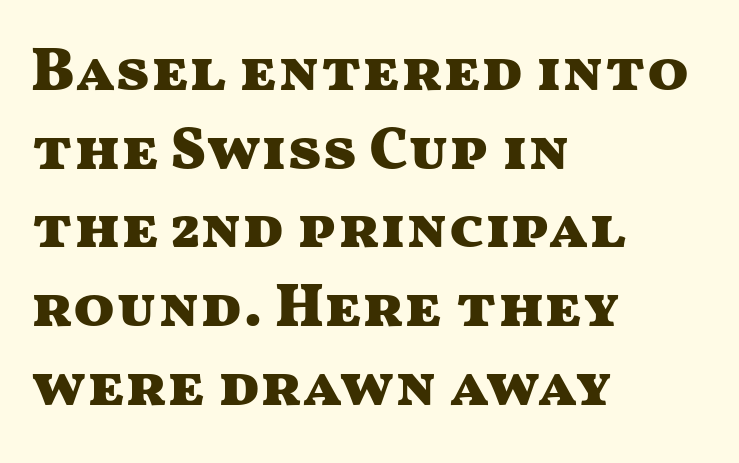
The image shows 61 px heavy, wide sans-serif type, upright; set left-aligned, normal line spacing (1.29x), normal letter spacing, not underlined; medium stroke contrast and a medium x-height.
